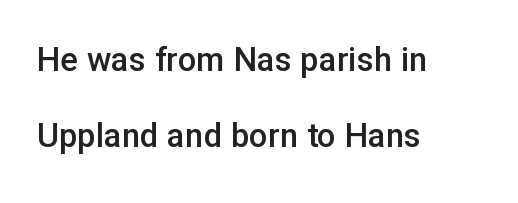
The image shows 33 px semibold sans-serif type, upright; set left-aligned, loose line spacing (2.31x), normal letter spacing, not underlined; low stroke contrast and a medium x-height.
